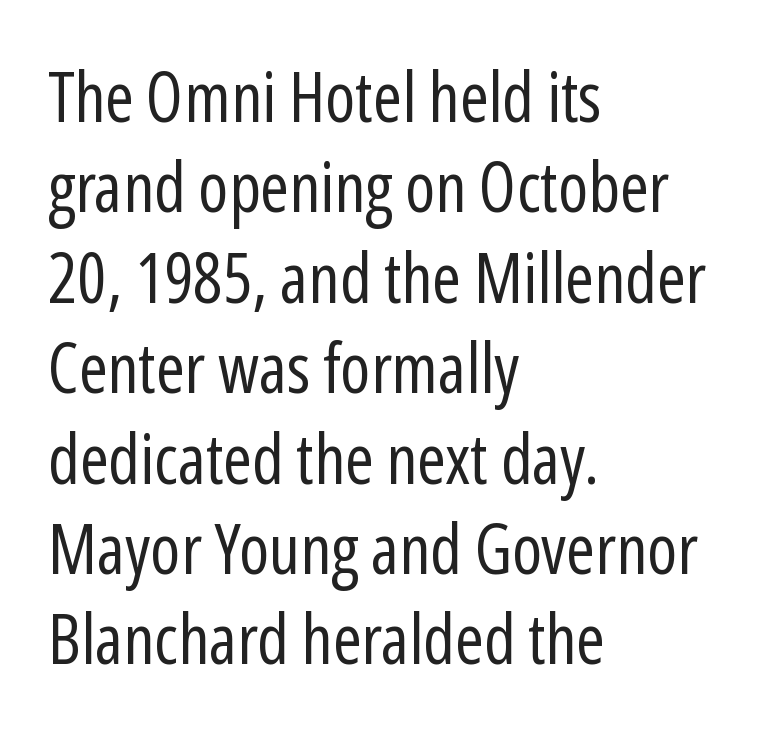
The image shows 69 px regular-weight, condensed sans-serif type, upright; set left-aligned, normal line spacing (1.31x), normal letter spacing, not underlined; low stroke contrast and a medium x-height.
